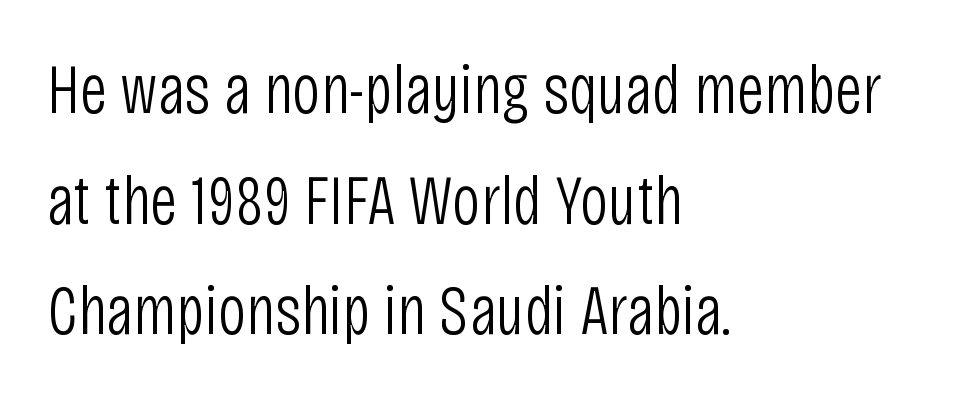
Characters follow at the spacing the type designer built in. The rows are spaced the way most documents space them. The typography opts for an upright posture over an oblique one. The rendering uses natural spacing where letterforms have individual widths.
